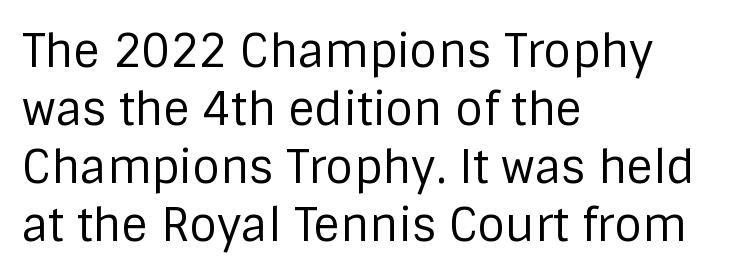
Tall strokes in this sample are plumb rather than angled. Has an underline been added? It has not. You could not count columns in this text — the font is proportionally spaced. What's the leading like? Ordinary, nothing unusual. What stands out about the letter spacing? Nothing — it is the standard amount. Weight: regular or lighter.
